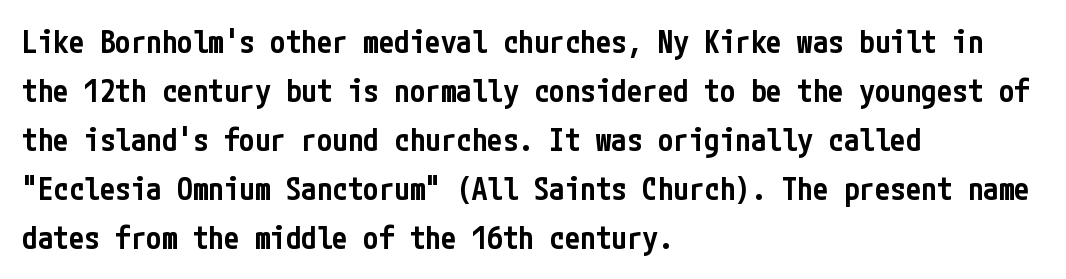
Q: Is the text bold? A: Semi-bold.
Q: Is the text italic (slanted)? A: No, it is upright.
Q: Is the typeface a serif or a sans-serif typeface? A: Sans-serif.
Q: Is the text underlined? A: No.
Q: How is the paragraph aligned? A: Left-aligned.
Q: Is the spacing between letters normal or unusually wide? A: Normal.
Q: Is the spacing between lines tight, normal or loose? A: Normal.
Q: Width (condensed, normal, or wide)? A: Condensed.
Q: Stroke contrast? A: Low.
Q: x-height? A: Medium.
